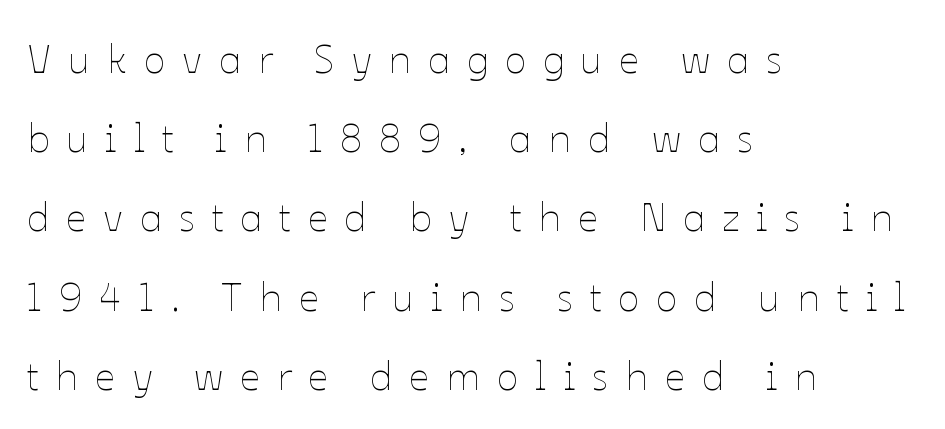
{"italic": "no", "bold": "no", "weight": "thin", "width": "normal", "stroke_contrast": "low", "x_height": "medium", "monospaced": "no", "underline": "no", "align": "left", "line_spacing": "loose", "line_spacing_ratio": 1.98, "letter_spacing": "wide", "letter_spacing_em": 0.42, "glyph_px": 40}
